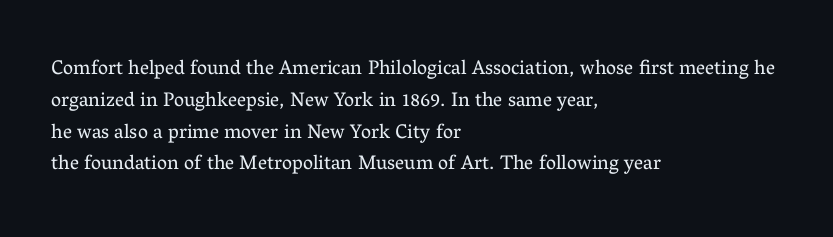
{"italic": "no", "bold": "no", "underline": "no", "align": "left", "line_spacing": "normal", "line_spacing_ratio": 1.59, "letter_spacing": "normal", "letter_spacing_em": 0.0, "glyph_px": 20}
